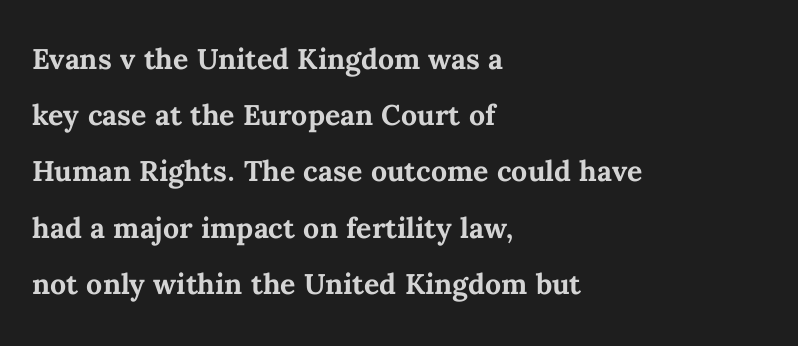
Q: Is the text bold? A: Yes.
Q: Is the text italic (slanted)? A: No, it is upright.
Q: Is the text underlined? A: No.
Q: How is the paragraph aligned? A: Left-aligned.
Q: Is the spacing between letters normal or unusually wide? A: Normal.
Q: Is the spacing between lines tight, normal or loose? A: Normal.
Q: Width (condensed, normal, or wide)? A: Normal.
Q: Stroke contrast? A: Medium.
Q: x-height? A: Medium.
Q: Monospaced? A: No.
